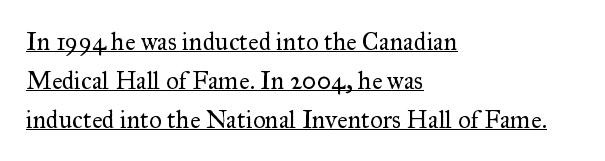
The image shows 25 px text type, upright; set left-aligned, normal line spacing (1.56x), normal letter spacing, underlined.
